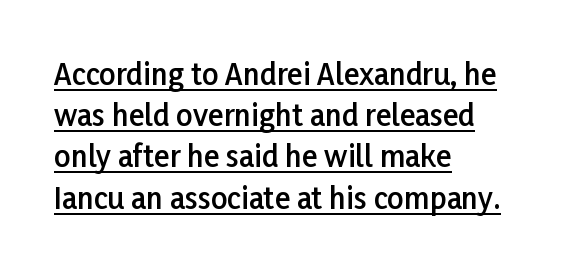
The image shows 29 px semibold sans-serif type, upright; set left-aligned, normal line spacing (1.42x), normal letter spacing, underlined; low stroke contrast and a medium x-height.
